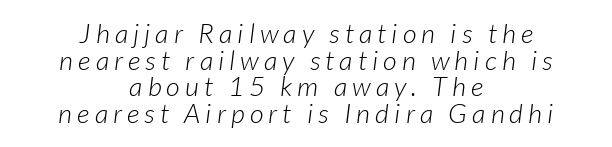
The image shows 27 px text type; set centered, tight line spacing (0.99x), not underlined.
